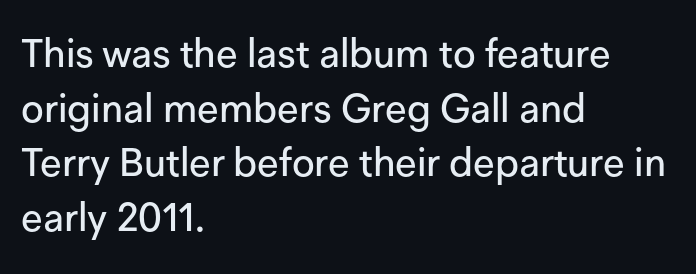
Honestly, the letter spacing is just normal — you wouldn't notice it. The foot of each line stays bare and open. Style check: upright. Here the designer chose a conventional face with non-uniform glyph widths.
